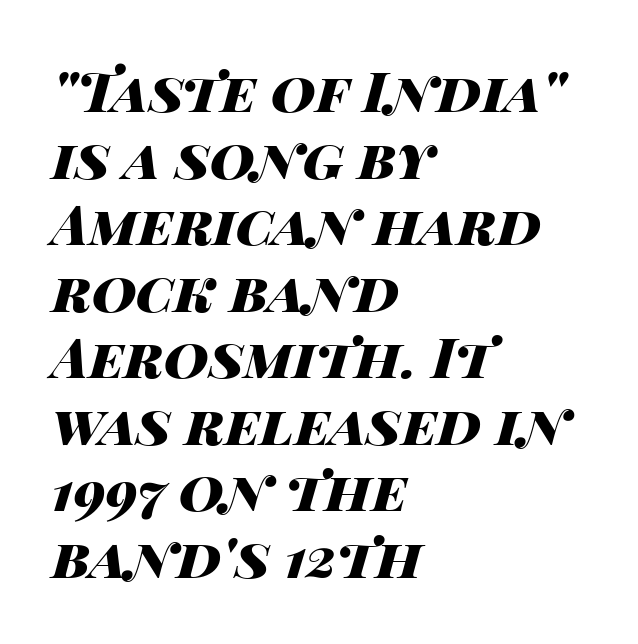
Q: Is the text bold? A: Yes.
Q: Is the text italic (slanted)? A: Yes, it leans right by about 14 degrees.
Q: Is the text underlined? A: No.
Q: How is the paragraph aligned? A: Left-aligned.
Q: Is the spacing between letters normal or unusually wide? A: Normal.
Q: Width (condensed, normal, or wide)? A: Wide.
Q: Stroke contrast? A: High.
Q: x-height? A: Large.
Q: Monospaced? A: No.
